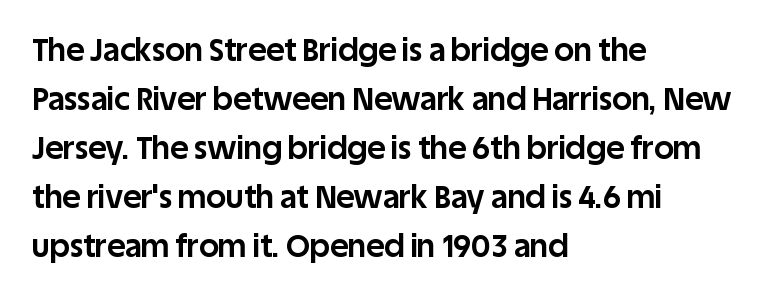
This rendering employs a face without finishing strokes, i.e., a sans-serif. Whoever set this chose a conventional vertical rhythm. Descenders hang freely into open space. These lines are rendered in a variable-pitch font. The letters sit at their default tracking, neither squeezed nor spread.
